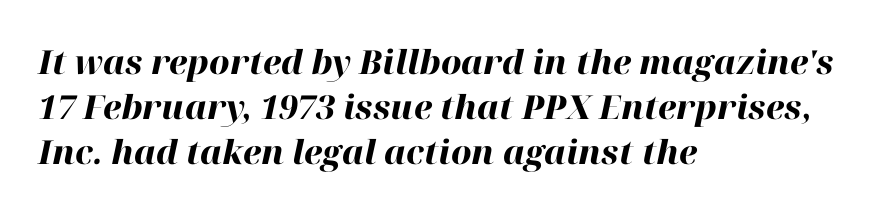
The image shows 33 px heavy type, italic (leaning right); set left-aligned, normal line spacing (1.36x), normal letter spacing, not underlined; high stroke contrast and a medium x-height.
